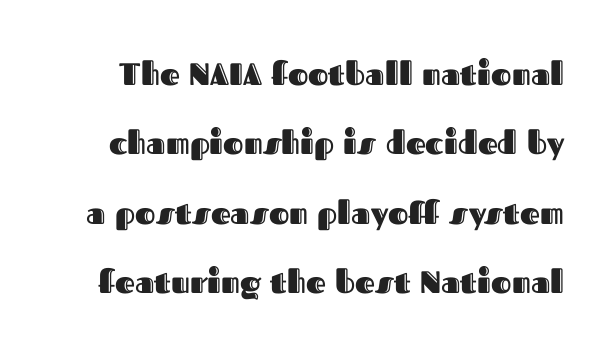
Q: Is the text italic (slanted)? A: No, it is upright.
Q: Is the text underlined? A: No.
Q: Is the spacing between letters normal or unusually wide? A: Normal.
Q: Is the spacing between lines tight, normal or loose? A: Loose.
Q: Width (condensed, normal, or wide)? A: Normal.
Q: x-height? A: Medium.
Q: Monospaced? A: No.
